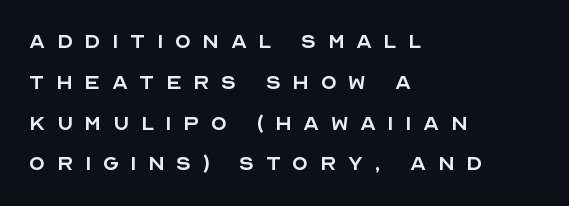
The image shows 26 px text type, upright; set left-aligned, normal line spacing (1.57x), unusually wide letter spacing (+0.44 em), not underlined.
